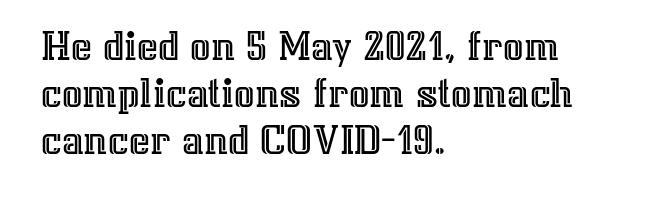
The image shows 45 px text type, upright; set left-aligned, tight line spacing (1.04x), normal letter spacing, not underlined; a medium x-height.
